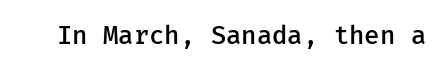
Q: Is the text bold? A: Semi-bold.
Q: Is the text italic (slanted)? A: No, it is upright.
Q: Is the text underlined? A: No.
Q: Is the spacing between letters normal or unusually wide? A: Normal.
